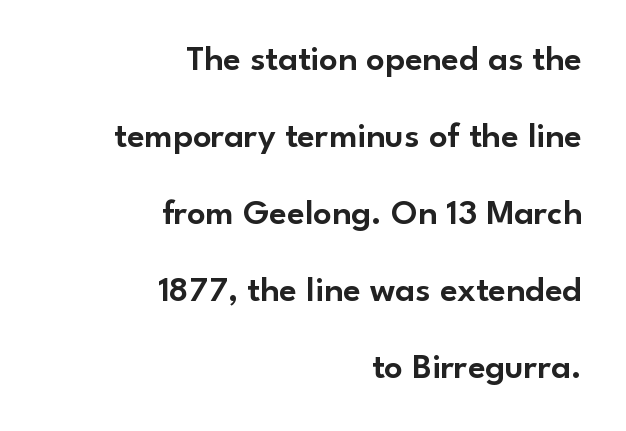
{"serif": "no", "italic": "no", "width": "normal", "stroke_contrast": "low", "x_height": "small", "monospaced": "no", "underline": "no", "align": "right", "line_spacing": "loose", "line_spacing_ratio": 2.14, "letter_spacing": "normal", "letter_spacing_em": 0.0, "glyph_px": 36}
